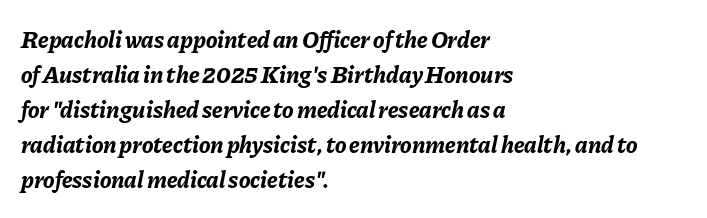
Q: Is the text bold? A: Yes.
Q: Is the text italic (slanted)? A: Yes, it leans right by about 11 degrees.
Q: Is the text underlined? A: No.
Q: How is the paragraph aligned? A: Left-aligned.
Q: Is the spacing between letters normal or unusually wide? A: Normal.
Q: Is the spacing between lines tight, normal or loose? A: Normal.
